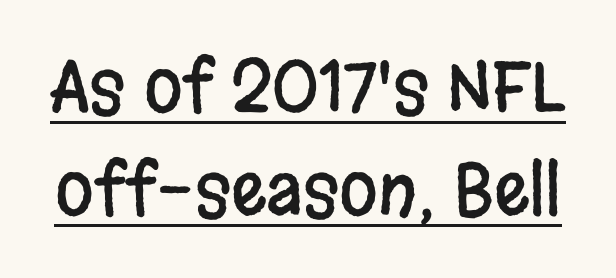
Vertically, the passage feels balanced, rows spaced as you'd expect. This sample has the flowing, uneven cadence of proportional lettering. The rendered words wear a rule along their underside. Here the glyphs are tracked normally, forming tight word shapes. The typography opts for an upright posture over an oblique one.
